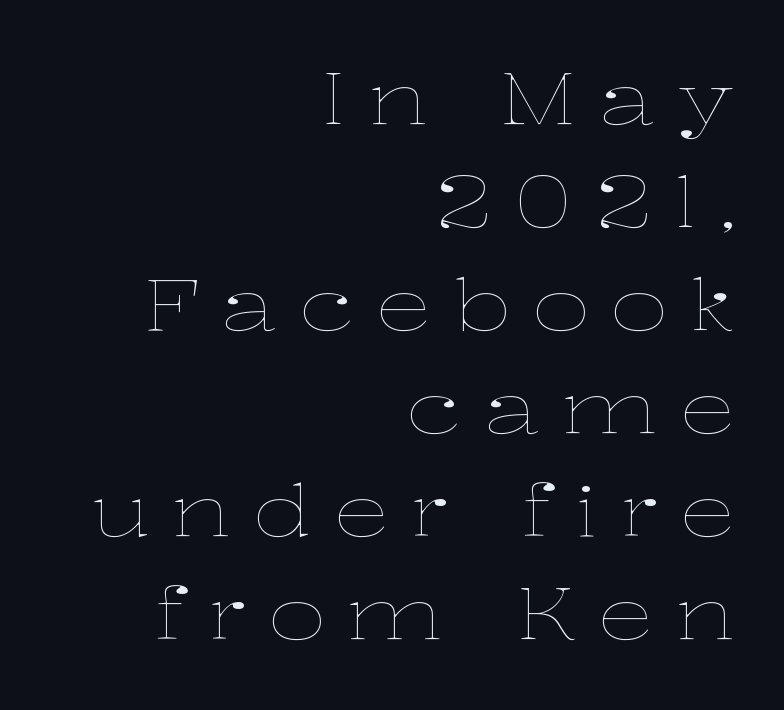
Q: Is the text bold? A: No.
Q: Is the text italic (slanted)? A: No, it is upright.
Q: Is the text underlined? A: No.
Q: How is the paragraph aligned? A: Right-aligned.
Q: Is the spacing between letters normal or unusually wide? A: Unusually wide.
Q: Is the spacing between lines tight, normal or loose? A: Normal.
Q: Width (condensed, normal, or wide)? A: Wide.
Q: Stroke contrast? A: Low.
Q: x-height? A: Medium.
Q: Monospaced? A: No.
